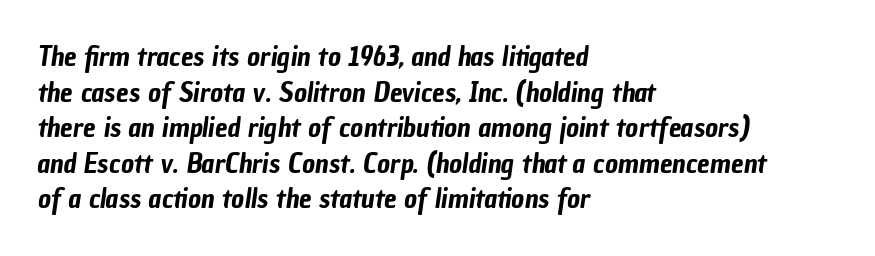
The image shows 28 px condensed sans-serif type; set left-aligned, normal line spacing (1.27x), normal letter spacing, not underlined; low stroke contrast and a medium x-height.
